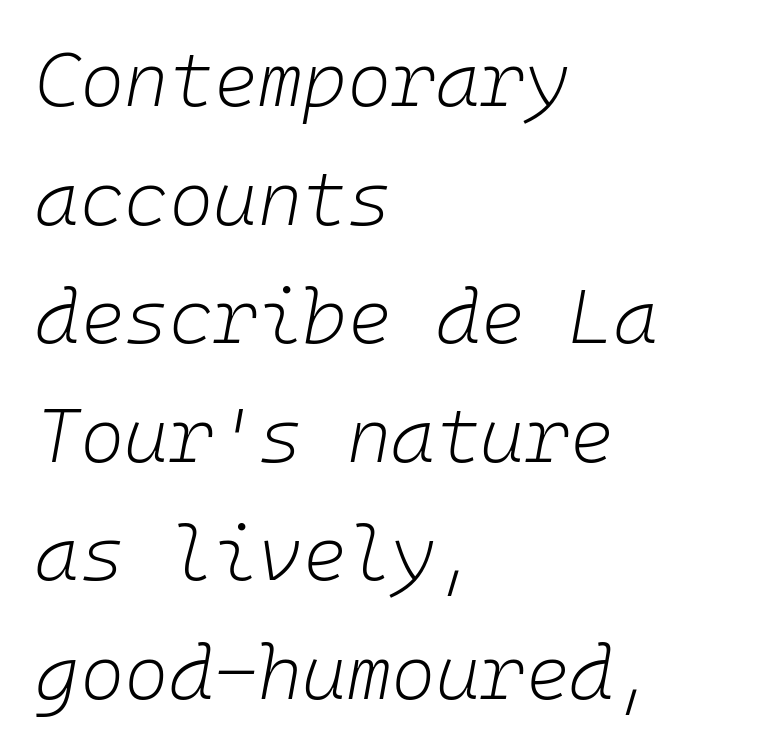
{"italic": "yes", "lean": "right", "slant_degrees": 10, "bold": "no", "weight": "light", "width": "normal", "stroke_contrast": "low", "x_height": "medium", "monospaced": "yes", "underline": "no", "align": "left", "line_spacing": "normal", "line_spacing_ratio": 1.56, "letter_spacing": "normal", "letter_spacing_em": 0.0, "glyph_px": 76}
